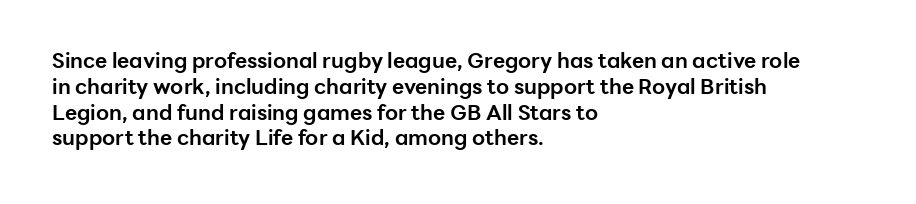
Q: Is the text bold? A: Yes.
Q: Is the text italic (slanted)? A: No, it is upright.
Q: Is the text underlined? A: No.
Q: How is the paragraph aligned? A: Left-aligned.
Q: Is the spacing between letters normal or unusually wide? A: Normal.
